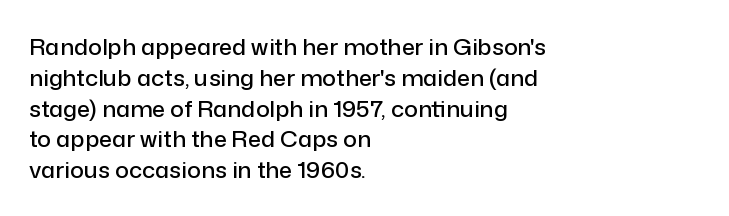
{"italic": "no", "underline": "no", "align": "left", "line_spacing": "normal", "line_spacing_ratio": 1.34, "letter_spacing": "normal", "letter_spacing_em": 0.0, "glyph_px": 23}
